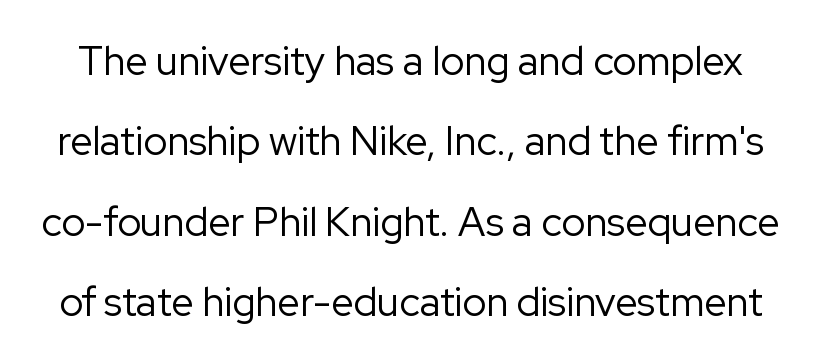
{"serif": "no", "italic": "no", "bold": "no", "weight": "regular", "width": "normal", "stroke_contrast": "low", "x_height": "medium", "monospaced": "no", "underline": "no", "line_spacing": "loose", "line_spacing_ratio": 2.01, "letter_spacing": "normal", "letter_spacing_em": 0.0, "glyph_px": 40}
